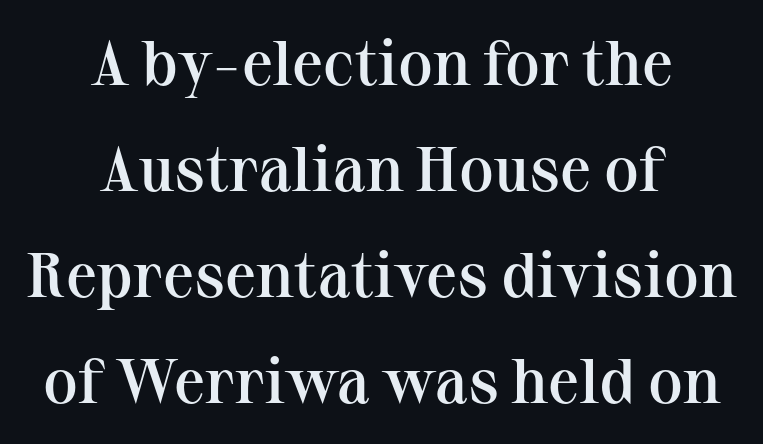
The designer went with a serif here, giving each stem small feet. Look at the tracking — it's just the regular setting, nothing added. Firm but not heavy-handed strokes: this text is semibold. Is the block centered? Yes — each line is placed symmetrically about the middle. Character widths vary here, with narrow letters taking less room than wide ones. The specimen reads as upright at a glance.
